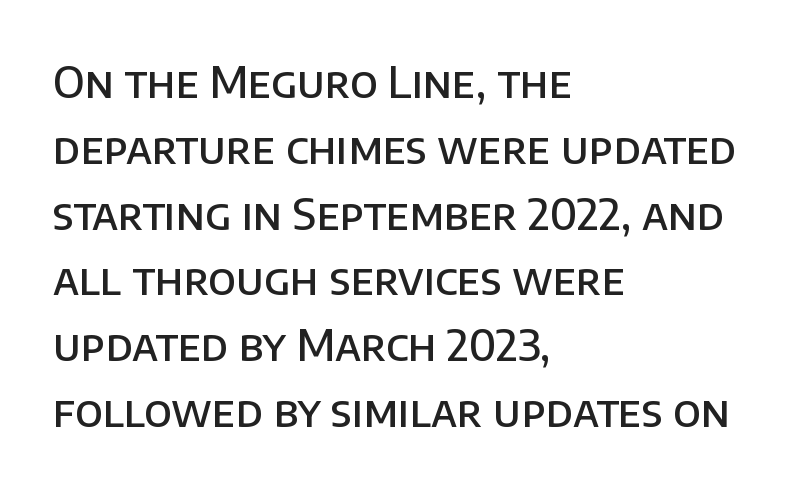
Left-aligned paragraph, ragged on the right. Tall strokes in this sample are plumb rather than angled. The string is rendered with underlining switched off. Students, note that the glyphs here touch the page at normal intervals. Classification — sans serif.
